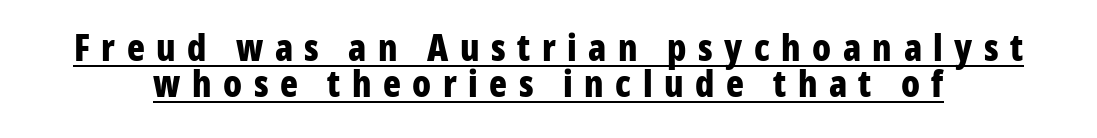
The image shows 37 px bold, condensed sans-serif type, upright; set tight line spacing (0.97x), unusually wide letter spacing (+0.31 em), underlined; low stroke contrast and a medium x-height.
